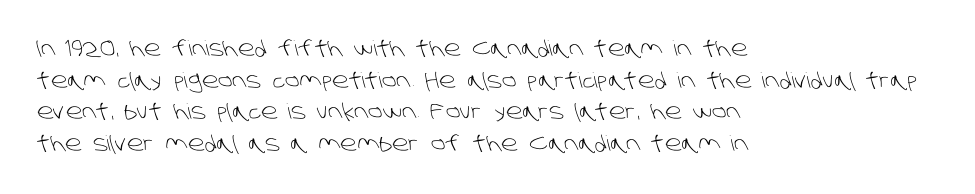
The image shows 21 px text type; set left-aligned, normal line spacing (1.51x), normal letter spacing, not underlined.
